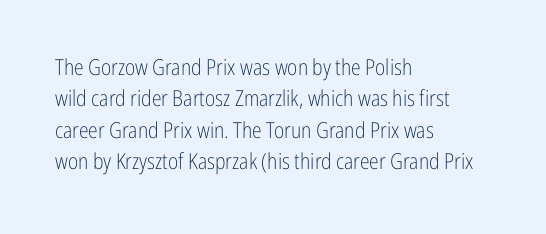
{"italic": "no", "bold": "no", "underline": "no", "align": "left", "line_spacing": "normal", "line_spacing_ratio": 1.43, "letter_spacing": "normal", "letter_spacing_em": 0.0, "glyph_px": 22}
